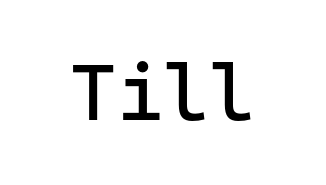
Q: Is the text bold? A: No.
Q: Is the text italic (slanted)? A: No, it is upright.
Q: Is the typeface a serif or a sans-serif typeface? A: Sans-serif.
Q: Is the text underlined? A: No.
Q: Is the spacing between letters normal or unusually wide? A: Normal.
Q: Width (condensed, normal, or wide)? A: Normal.
Q: Stroke contrast? A: Low.
Q: x-height? A: Medium.
Q: Monospaced? A: Yes.
